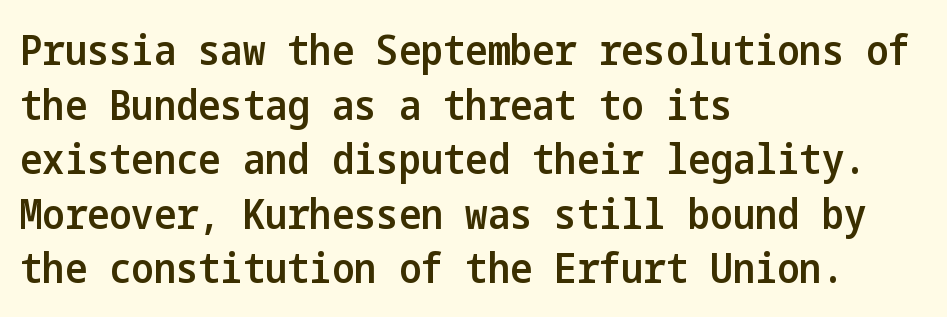
{"serif": "no", "italic": "no", "bold": "semi", "weight": "semibold", "width": "condensed", "stroke_contrast": "low", "x_height": "medium", "underline": "no", "align": "left", "line_spacing": "normal", "line_spacing_ratio": 1.3, "letter_spacing": "normal", "letter_spacing_em": 0.0, "glyph_px": 42}
